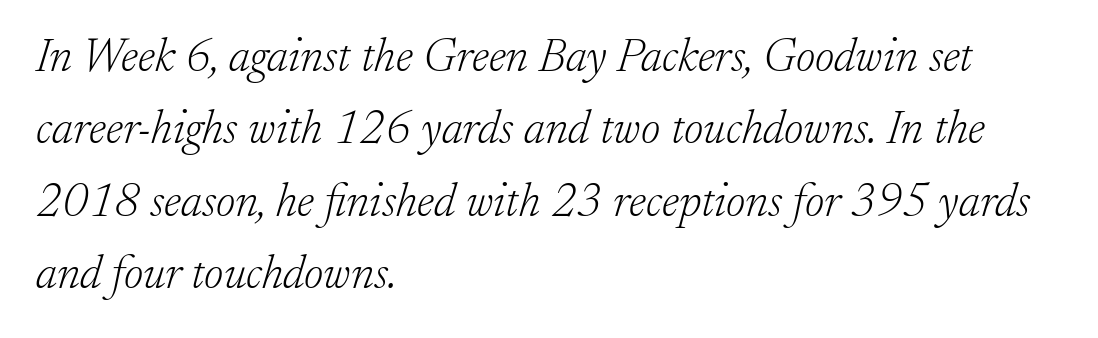
The image shows 47 px light serif type, italic (leaning right); set left-aligned, normal line spacing (1.54x), normal letter spacing, not underlined; low stroke contrast and a small x-height.
